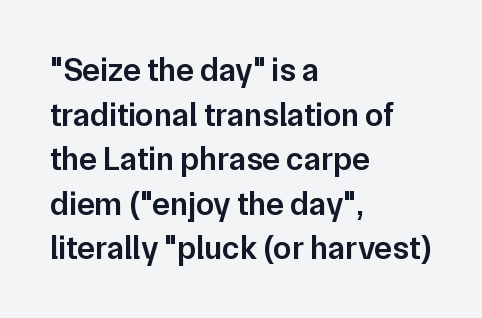
This sample uses plain, unmodified letter spacing. Character widths vary here, with narrow letters taking less room than wide ones. A roman cut, with each character standing at attention. This is the in-between weight designers call semibold or demi. This rendering employs a face without finishing strokes, i.e., a sans-serif.
